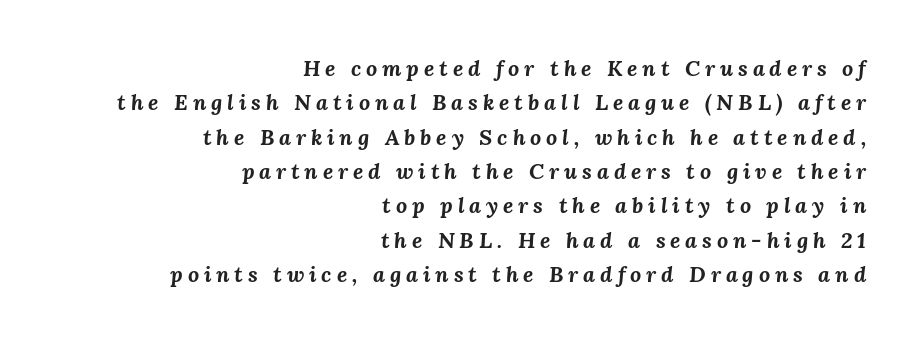
A bare baseline throughout the passage. Would a proofreader flag this as italicized? Yes. Is there much room between lines? A standard amount, neither cramped nor airy. Its strokes are broad and dark, the hallmark of bold type. Substantial extra tracking has been applied to these lines. Teacher's note: observe the even right margin — that is flush-right alignment.
